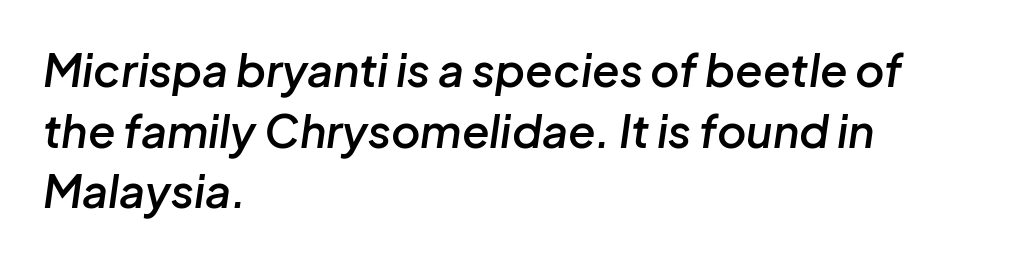
{"italic": "yes", "lean": "right", "slant_degrees": 8, "bold": "semi", "weight": "semibold", "width": "normal", "stroke_contrast": "low", "x_height": "medium", "monospaced": "no", "underline": "no", "align": "left", "line_spacing": "normal", "line_spacing_ratio": 1.35, "letter_spacing": "normal", "letter_spacing_em": 0.0, "glyph_px": 45}
